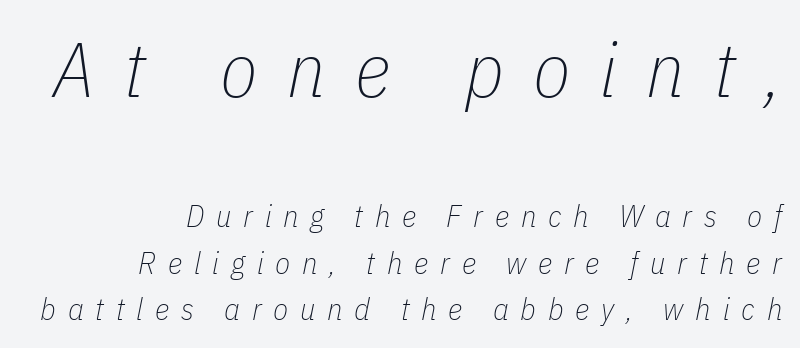
The letters are spread apart with noticeably loose tracking. Looks like regular typesetting: each glyph gets only the width it needs. Normally led — the rows are evenly, conventionally spaced. The space beneath each line is pristine and unruled.
